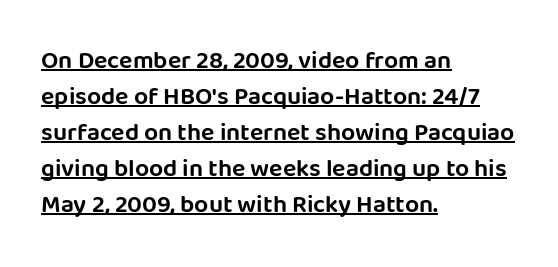
{"italic": "no", "underline": "yes", "align": "left", "line_spacing": "normal", "line_spacing_ratio": 1.44, "letter_spacing": "normal", "letter_spacing_em": 0.0, "glyph_px": 25}
